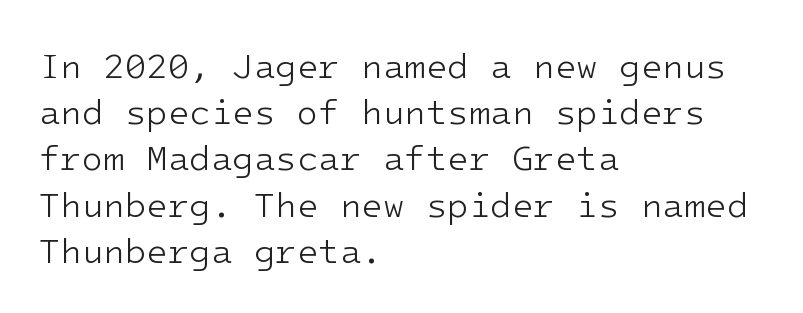
Q: Is the text bold? A: No.
Q: Is the text italic (slanted)? A: No, it is upright.
Q: Is the typeface a serif or a sans-serif typeface? A: Sans-serif.
Q: Is the text underlined? A: No.
Q: How is the paragraph aligned? A: Left-aligned.
Q: Is the spacing between letters normal or unusually wide? A: Normal.
Q: Is the spacing between lines tight, normal or loose? A: Normal.
Q: Width (condensed, normal, or wide)? A: Normal.
Q: Stroke contrast? A: Low.
Q: x-height? A: Medium.
Q: Monospaced? A: Yes.
